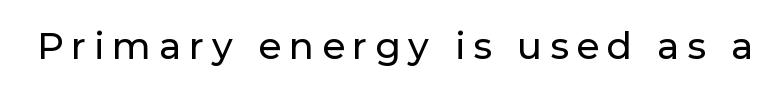
Check under the words: just untouched page. Font category for this specimen: sans-serif. The line texture is sparse and dotted thanks to wide tracking. Tall strokes in this sample are plumb rather than angled.
